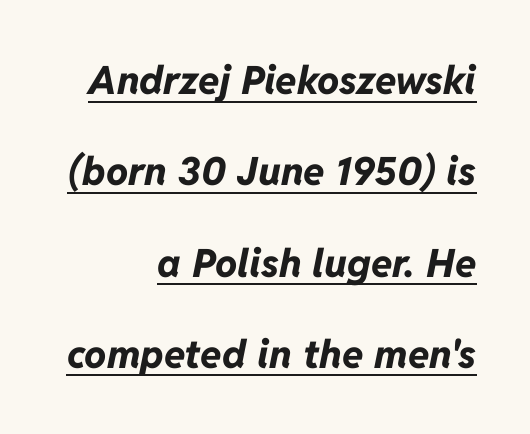
Q: Is the text bold? A: Yes.
Q: Is the text italic (slanted)? A: Yes, it leans right by about 11 degrees.
Q: Is the text underlined? A: Yes.
Q: How is the paragraph aligned? A: Right-aligned.
Q: Is the spacing between letters normal or unusually wide? A: Normal.
Q: Is the spacing between lines tight, normal or loose? A: Loose.
Q: Width (condensed, normal, or wide)? A: Normal.
Q: Stroke contrast? A: Low.
Q: x-height? A: Medium.
Q: Monospaced? A: No.
